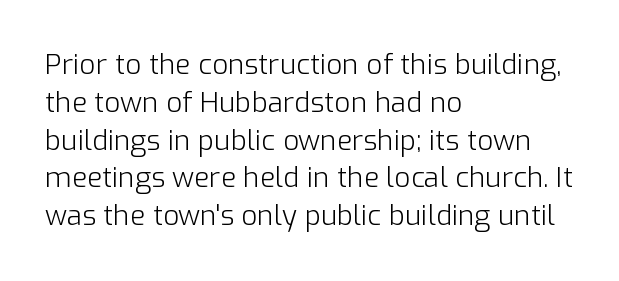
Q: Is the text bold? A: No.
Q: Is the text italic (slanted)? A: No, it is upright.
Q: Is the typeface a serif or a sans-serif typeface? A: Sans-serif.
Q: Is the text underlined? A: No.
Q: How is the paragraph aligned? A: Left-aligned.
Q: Is the spacing between letters normal or unusually wide? A: Normal.
Q: Is the spacing between lines tight, normal or loose? A: Normal.
Q: Width (condensed, normal, or wide)? A: Normal.
Q: Stroke contrast? A: Low.
Q: x-height? A: Medium.
Q: Monospaced? A: No.
